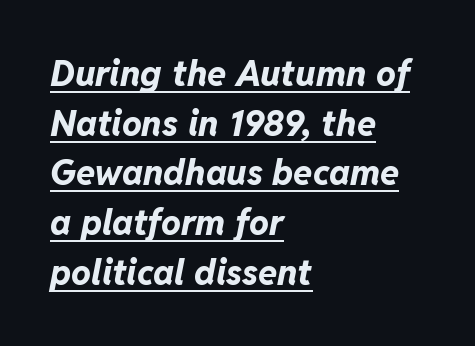
Q: Is the text bold? A: Yes.
Q: Is the text italic (slanted)? A: Yes, it leans right by about 11 degrees.
Q: Is the text underlined? A: Yes.
Q: How is the paragraph aligned? A: Left-aligned.
Q: Is the spacing between letters normal or unusually wide? A: Normal.
Q: Is the spacing between lines tight, normal or loose? A: Normal.
Q: Width (condensed, normal, or wide)? A: Normal.
Q: Stroke contrast? A: Low.
Q: x-height? A: Medium.
Q: Monospaced? A: No.
